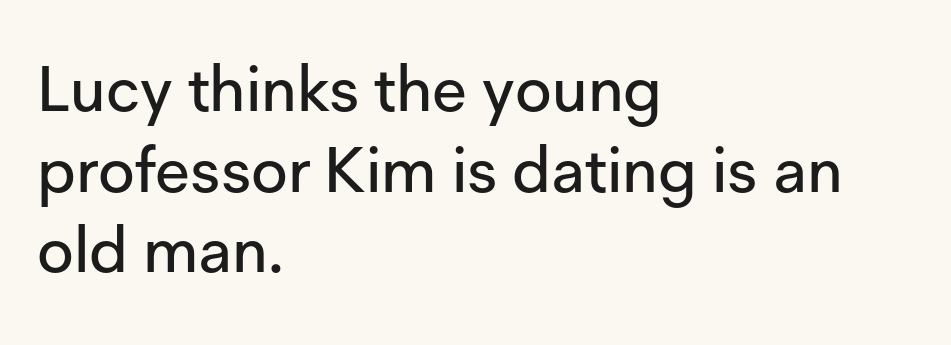
The face used here is proportionally spaced, like ordinary book or web type. These lines are composed in type without serifs. Posture: straight, roman, zero tilt. The lines sit at an ordinary, default distance from one another. This rendering leaves character spacing at its baseline value.
